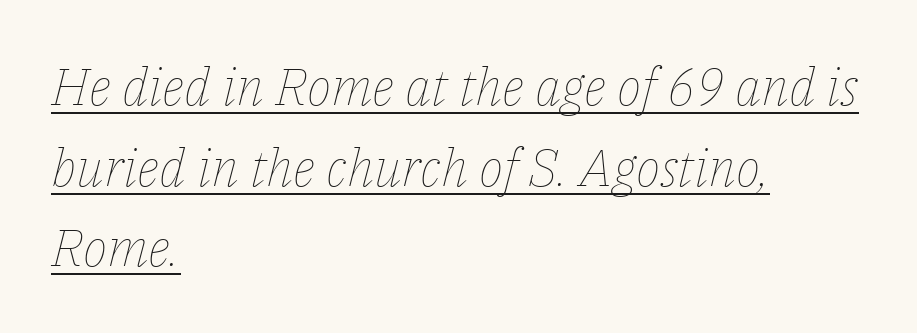
{"italic": "yes", "lean": "right", "slant_degrees": 14, "bold": "no", "weight": "thin", "width": "normal", "stroke_contrast": "low", "x_height": "medium", "monospaced": "no", "underline": "yes", "align": "left", "line_spacing": "normal", "line_spacing_ratio": 1.55, "letter_spacing": "normal", "letter_spacing_em": 0.0, "glyph_px": 52}
